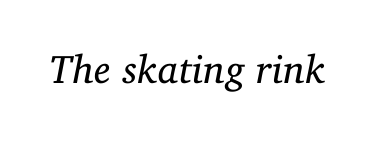
The image shows 40 px regular-weight serif type, italic (leaning right); set normal letter spacing, not underlined; low stroke contrast and a medium x-height.
